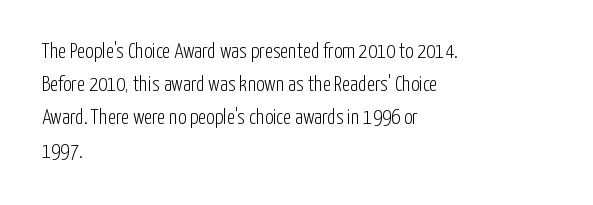
The face looks like a standard text weight, possibly lighter. Short and long lines alike share a common starting point at left. Vertically, the passage feels balanced, rows spaced as you'd expect. A bare baseline throughout the passage. Here the glyphs are tracked normally, forming tight word shapes.
